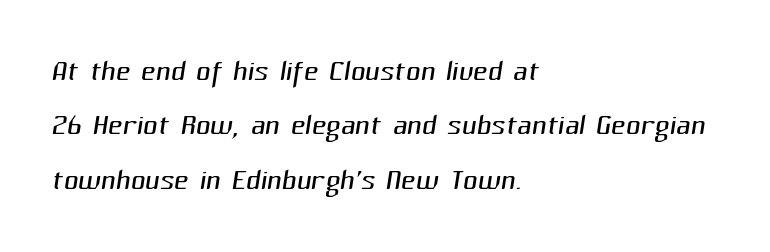
Q: Is the text bold? A: No.
Q: Is the typeface a serif or a sans-serif typeface? A: Sans-serif.
Q: Is the text underlined? A: No.
Q: How is the paragraph aligned? A: Left-aligned.
Q: Is the spacing between letters normal or unusually wide? A: Normal.
Q: Is the spacing between lines tight, normal or loose? A: Normal.
Q: Width (condensed, normal, or wide)? A: Normal.
Q: Stroke contrast? A: Medium.
Q: x-height? A: Medium.
Q: Monospaced? A: No.
